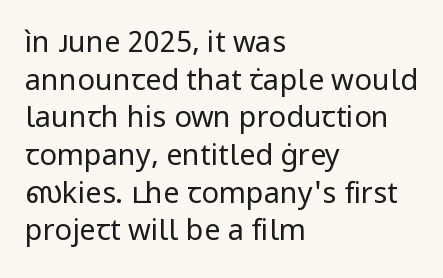
The image shows 29 px regular-weight sans-serif type, upright; set left-aligned, normal line spacing (1.3x), normal letter spacing, not underlined; low stroke contrast and a medium x-height.
